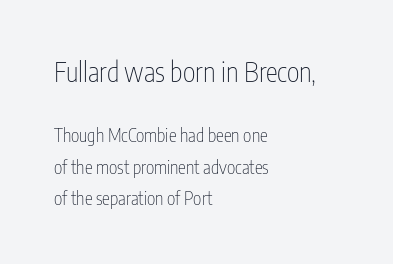
This reads as an unemphasized weight, regular at the heaviest. This is the regular roman posture of the typeface. Look at the tracking — it's just the regular setting, nothing added. If you squint, the top block still reads clearly — it's the larger of the two.
